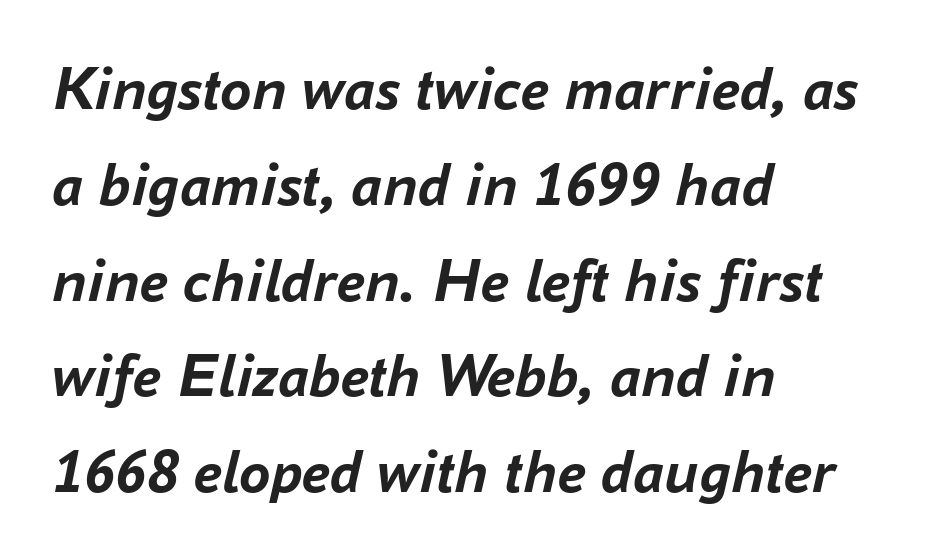
Q: Is the text bold? A: Yes.
Q: Is the text italic (slanted)? A: Yes, it leans right by about 16 degrees.
Q: Is the text underlined? A: No.
Q: How is the paragraph aligned? A: Left-aligned.
Q: Is the spacing between letters normal or unusually wide? A: Normal.
Q: Is the spacing between lines tight, normal or loose? A: Normal.
Q: Width (condensed, normal, or wide)? A: Normal.
Q: Stroke contrast? A: Low.
Q: x-height? A: Medium.
Q: Monospaced? A: No.
